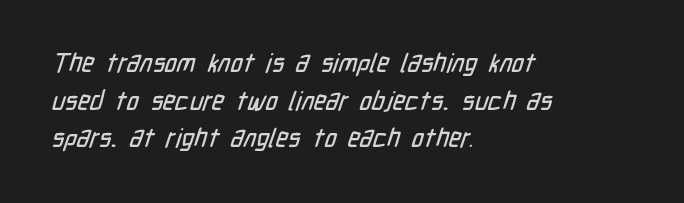
The image shows 26 px text type; set left-aligned, normal line spacing (1.45x), normal letter spacing, not underlined.
